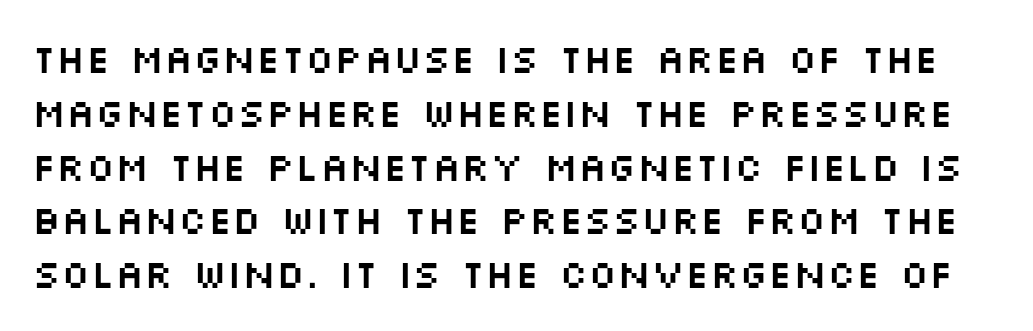
The image shows 39 px wide sans-serif type, upright; set normal line spacing (1.38x), normal letter spacing, not underlined; medium stroke contrast and a large x-height.
